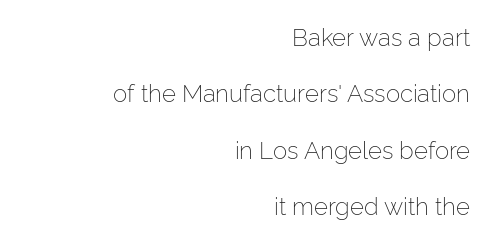
Q: Is the text bold? A: No.
Q: Is the text italic (slanted)? A: No, it is upright.
Q: Is the text underlined? A: No.
Q: How is the paragraph aligned? A: Right-aligned.
Q: Is the spacing between letters normal or unusually wide? A: Normal.
Q: Is the spacing between lines tight, normal or loose? A: Loose.
